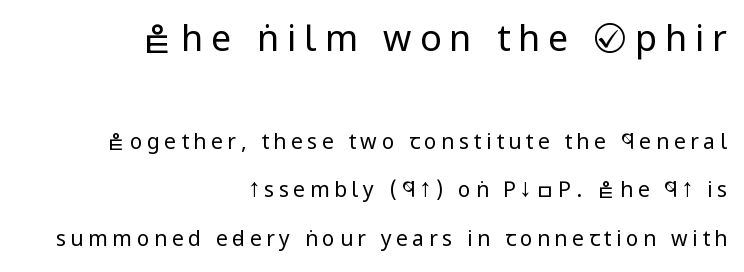
The image shows 36 px regular-weight, condensed sans-serif type, upright; set right-aligned, loose line spacing (2.31x), unusually wide letter spacing (+0.22 em), not underlined; the first (top) block is 1.71x larger; low stroke contrast and a large x-height.
